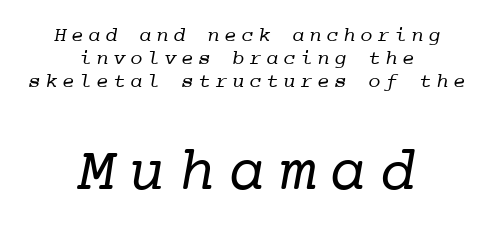
Bigger letters appear in the bottom chunk; the top chunk is reduced. Do the characters align in a grid? Yes, the font is monospaced. No heavy texture on the line: the type isn't bold. Type without underlining. How are the letters spaced? Widely, with obvious added tracking.
